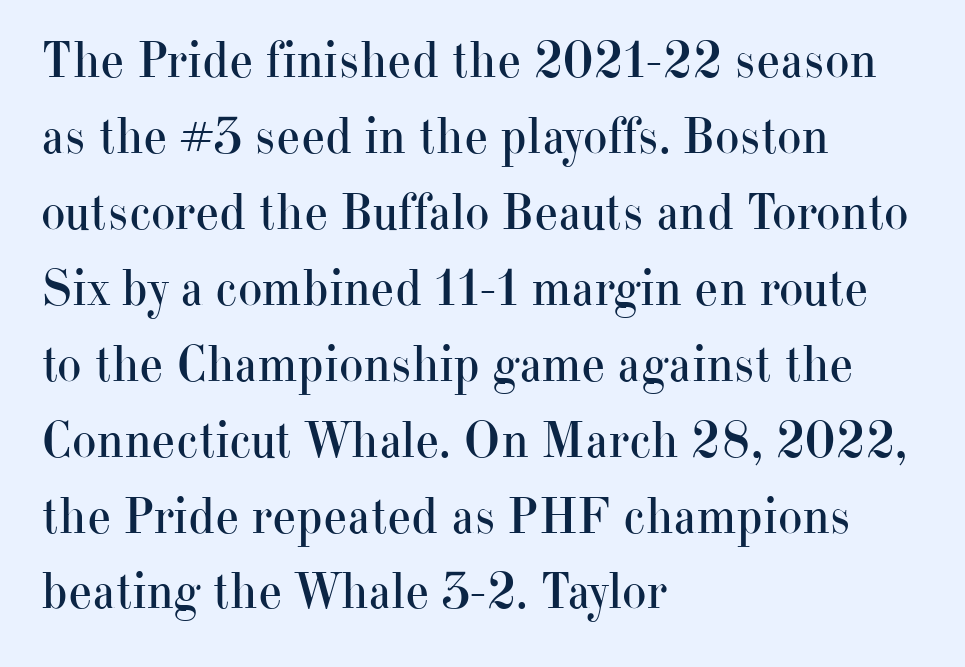
The image shows 52 px regular-weight serif type, upright; set left-aligned, normal line spacing (1.46x), normal letter spacing, not underlined; high stroke contrast and a small x-height.
